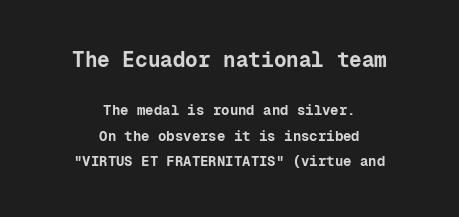
Summary of weight: heavy, a full bold. Standard letterfit; no display-style spreading of the glyphs. In this sample the first text group is rendered at the bigger scale. The paragraph shown floats in the horizontal middle. When letters stand straight like this, we call the style roman or upright. Rule under the text: the space is simply empty.
